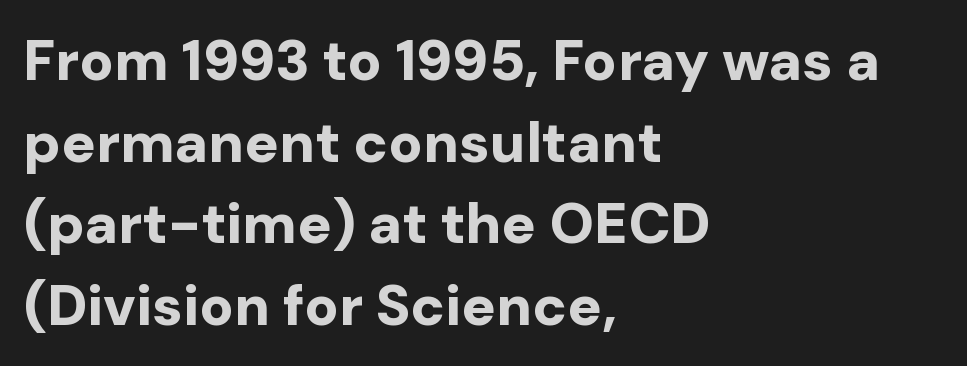
All the whitespace from short lines collects on the right. Quick note: not italic, upright. Do the characters align in a grid? No, the font is proportional. The text was rendered using a sans face with plain stroke endings. Weight check: bold — yes, fully. In terms of leading, this rendering sits right in the middle.
